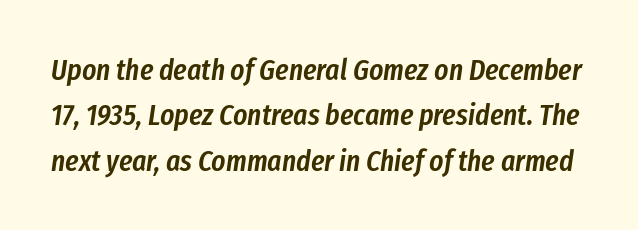
Q: Is the text bold? A: Semi-bold.
Q: Is the text italic (slanted)? A: Yes, it leans right by about 8 degrees.
Q: Is the text underlined? A: No.
Q: Is the spacing between letters normal or unusually wide? A: Normal.
Q: Is the spacing between lines tight, normal or loose? A: Normal.
Q: Width (condensed, normal, or wide)? A: Condensed.
Q: Stroke contrast? A: Low.
Q: x-height? A: Medium.
Q: Monospaced? A: No.
